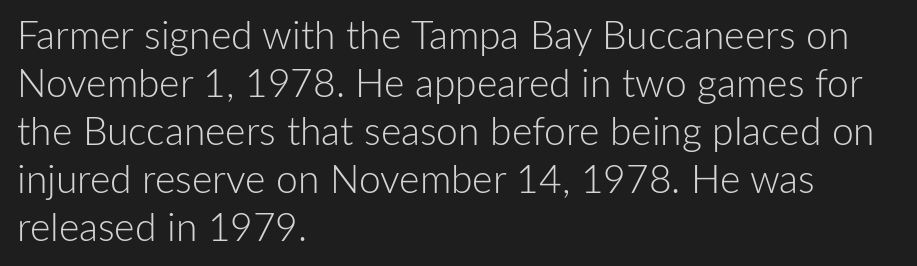
Q: Is the text bold? A: No.
Q: Is the text italic (slanted)? A: No, it is upright.
Q: Is the typeface a serif or a sans-serif typeface? A: Sans-serif.
Q: Is the text underlined? A: No.
Q: How is the paragraph aligned? A: Left-aligned.
Q: Is the spacing between letters normal or unusually wide? A: Normal.
Q: Width (condensed, normal, or wide)? A: Normal.
Q: Stroke contrast? A: Low.
Q: x-height? A: Medium.
Q: Monospaced? A: No.
